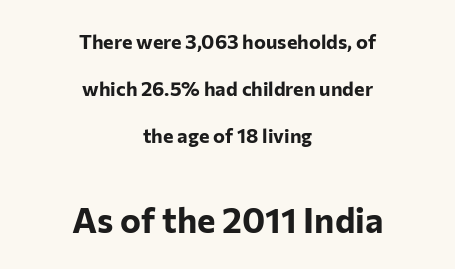
{"serif": "no", "italic": "no", "bold": "yes", "weight": "bold", "width": "normal", "stroke_contrast": "low", "x_height": "medium", "monospaced": "no", "underline": "no", "align": "center", "line_spacing": "loose", "line_spacing_ratio": 2.35, "letter_spacing": "normal", "letter_spacing_em": 0.0, "larger_block": "second", "size_ratio": 1.75, "glyph_px": 35}
